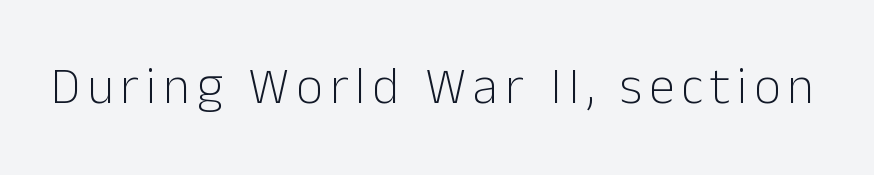
Has an underline been added? It has not. Ink coverage per letter is moderate at most. Every character sits straight up, as roman type does. Varying glyph widths throughout — classic text-font behaviour. The text was rendered using a sans face with plain stroke endings.
